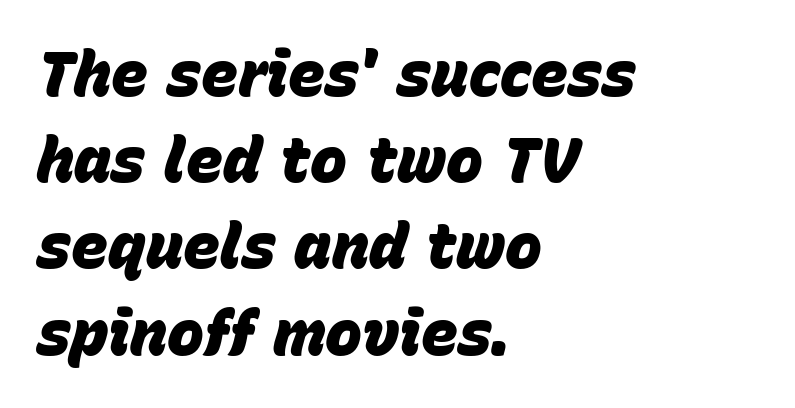
In terms of posture, this sample is oblique. Plenty of ink on the page — the face is bold. The rag falls on the right side of this text block. Think of a printed novel: that variable character pitch is what you see here. Beneath every word, the page is bare.
